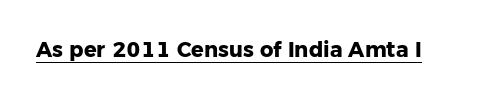
The image shows 21 px bold type, upright; set normal letter spacing, underlined.
